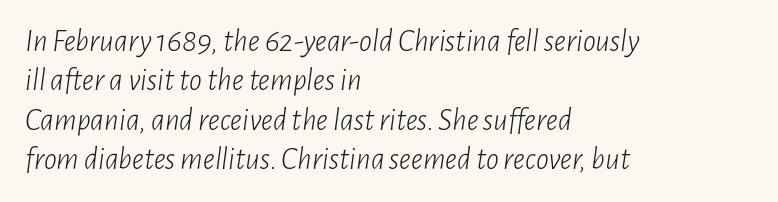
Q: Is the text bold? A: No.
Q: Is the text italic (slanted)? A: Yes, it leans right by about 7 degrees.
Q: Is the text underlined? A: No.
Q: How is the paragraph aligned? A: Left-aligned.
Q: Is the spacing between letters normal or unusually wide? A: Normal.
Q: Width (condensed, normal, or wide)? A: Condensed.
Q: Stroke contrast? A: Low.
Q: x-height? A: Medium.
Q: Monospaced? A: No.
